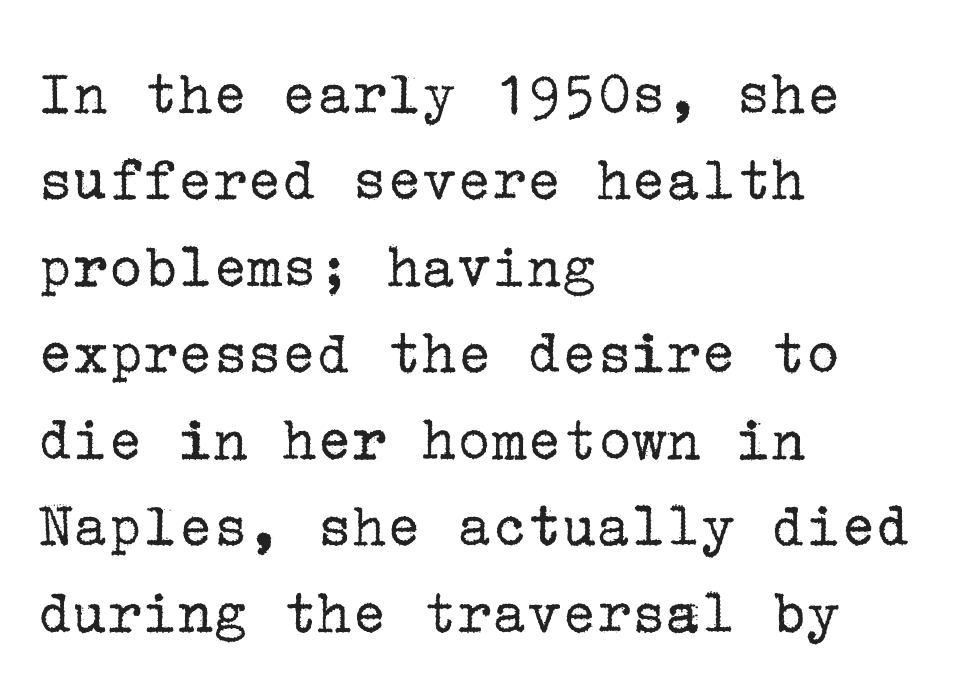
Q: Is the text bold? A: No.
Q: Is the text italic (slanted)? A: No, it is upright.
Q: Is the typeface a serif or a sans-serif typeface? A: Serif.
Q: Is the text underlined? A: No.
Q: How is the paragraph aligned? A: Left-aligned.
Q: Is the spacing between letters normal or unusually wide? A: Normal.
Q: Is the spacing between lines tight, normal or loose? A: Normal.
Q: Width (condensed, normal, or wide)? A: Normal.
Q: Stroke contrast? A: Low.
Q: x-height? A: Medium.
